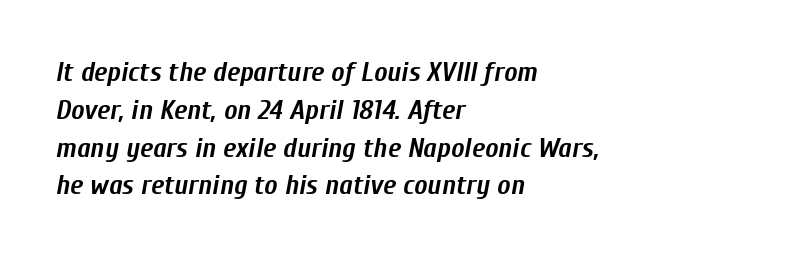
The image shows 28 px semibold, condensed type, italic (leaning right); set left-aligned, normal line spacing (1.35x), normal letter spacing, not underlined; low stroke contrast and a medium x-height.
